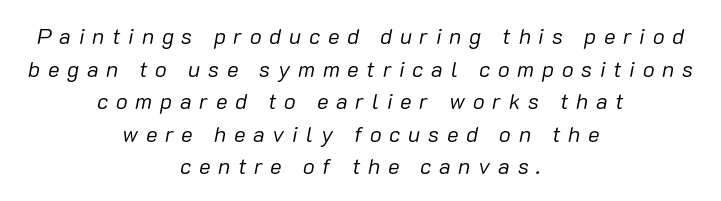
The image shows 22 px text type, italic (leaning right); set centered, normal line spacing (1.48x), unusually wide letter spacing (+0.35 em), not underlined.
